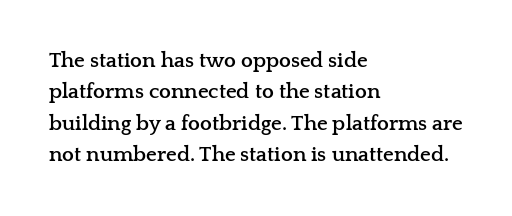
The passage shown is emphatically bold. The specimen reads as upright at a glance. Alignment: flush left. What stands out about the letter spacing? Nothing — it is the standard amount. The block of text has a typical density, with ordinary space between rows. The words here are not underlined.
